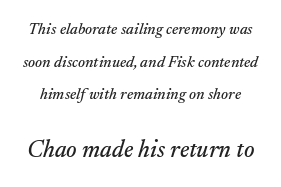
The image shows 24 px text type, italic (leaning right); set loose line spacing (2.04x), normal letter spacing, not underlined; the second (bottom) block is 1.5x larger.
